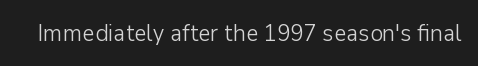
Q: Is the text bold? A: No.
Q: Is the text italic (slanted)? A: No, it is upright.
Q: Is the text underlined? A: No.
Q: Is the spacing between letters normal or unusually wide? A: Normal.
